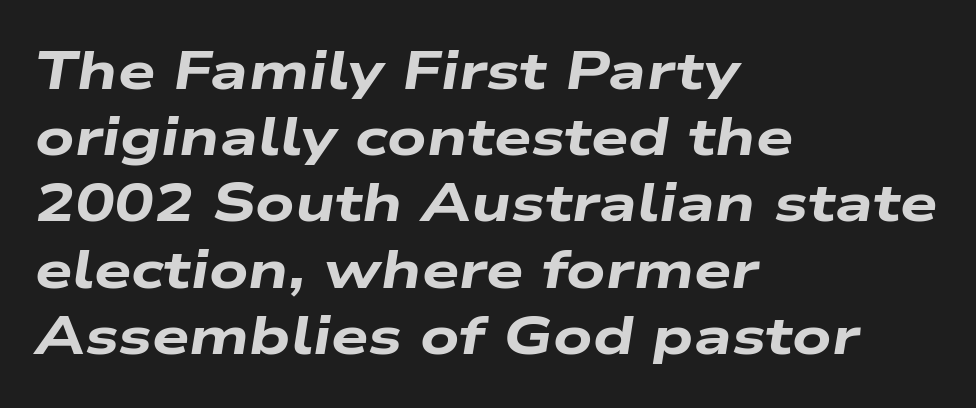
This rendering leaves character spacing at its baseline value. Each row of text sits above clean, open space. Horizontal bands of white between lines are of average thickness. Each letter keeps its own natural width here, so spacing adapts to shape. This is heavy type, rendered in bold.
